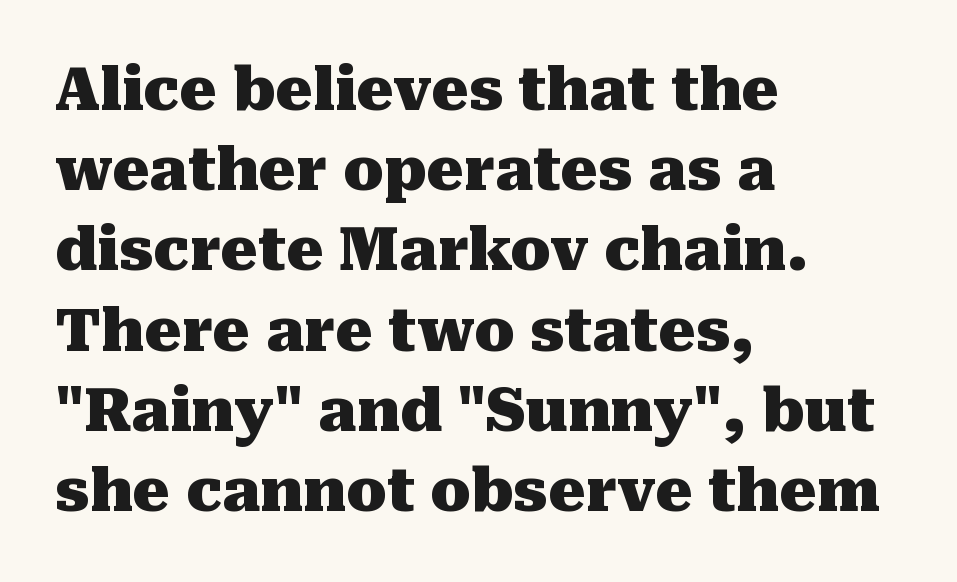
{"serif": "yes", "italic": "no", "bold": "yes", "weight": "heavy", "width": "normal", "stroke_contrast": "medium", "x_height": "medium", "monospaced": "no", "underline": "no", "align": "left", "line_spacing": "normal", "line_spacing_ratio": 1.36, "letter_spacing": "normal", "letter_spacing_em": 0.0, "glyph_px": 59}
